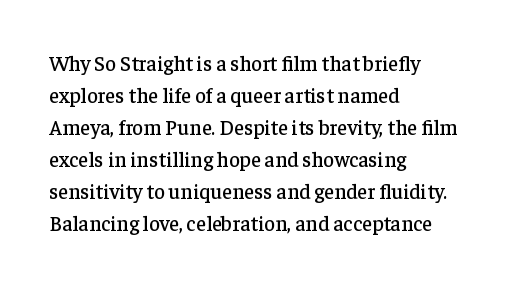
Q: Is the text italic (slanted)? A: No, it is upright.
Q: Is the text underlined? A: No.
Q: How is the paragraph aligned? A: Left-aligned.
Q: Is the spacing between letters normal or unusually wide? A: Normal.
Q: Is the spacing between lines tight, normal or loose? A: Normal.
